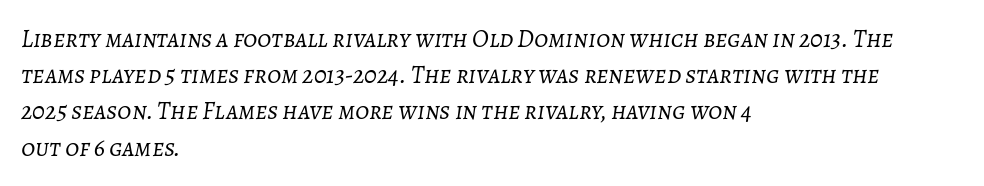
{"italic": "yes", "lean": "right", "slant_degrees": 7, "bold": "no", "underline": "no", "align": "left", "line_spacing": "normal", "line_spacing_ratio": 1.45, "letter_spacing": "normal", "letter_spacing_em": 0.0, "glyph_px": 25}
